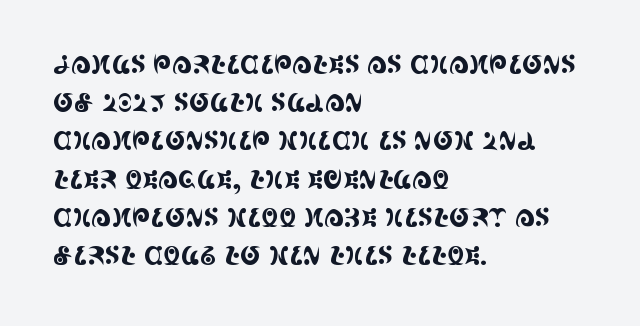
The image shows 25 px text type, upright; set left-aligned, normal line spacing (1.53x), normal letter spacing, not underlined.
